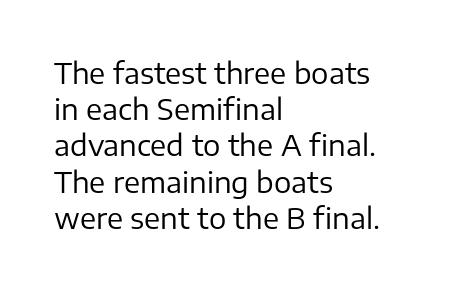
The passage shown is not bold in any degree. This rendering features lettering with no underline. Tall strokes in this sample are plumb rather than angled. Alignment: flush left. Notice how descenders clear the ascenders below comfortably — that's standard leading.
